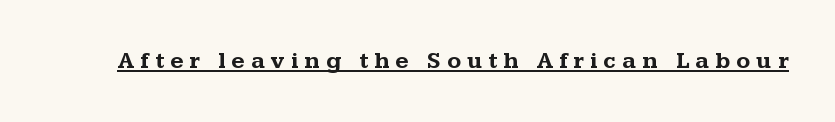
{"italic": "no", "bold": "yes", "underline": "yes", "letter_spacing": "wide", "letter_spacing_em": 0.27, "glyph_px": 23}
